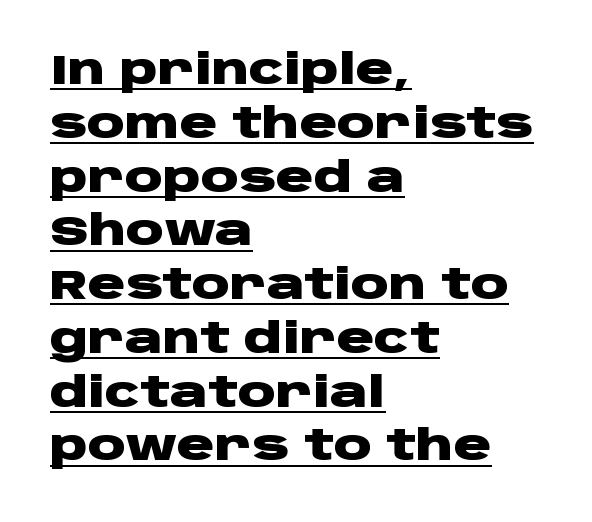
Q: Is the text bold? A: Yes.
Q: Is the text italic (slanted)? A: No, it is upright.
Q: Is the typeface a serif or a sans-serif typeface? A: Sans-serif.
Q: Is the text underlined? A: Yes.
Q: How is the paragraph aligned? A: Left-aligned.
Q: Is the spacing between letters normal or unusually wide? A: Normal.
Q: Is the spacing between lines tight, normal or loose? A: Normal.
Q: Width (condensed, normal, or wide)? A: Wide.
Q: Stroke contrast? A: Low.
Q: x-height? A: Large.
Q: Monospaced? A: No.
